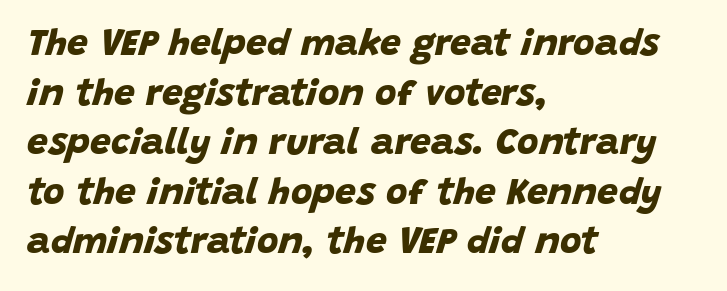
This rendering leaves character spacing at its baseline value. Do the characters align in a grid? No, the font is proportional. Short and long lines alike share a common starting point at left. A clean baseline with only descenders dipping below it.
